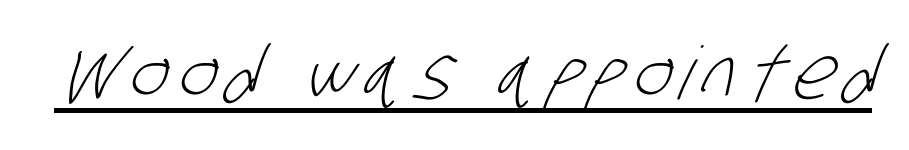
{"serif": "no", "bold": "no", "weight": "light", "width": "condensed", "stroke_contrast": "low", "x_height": "large", "monospaced": "no", "underline": "yes", "glyph_px": 73}
